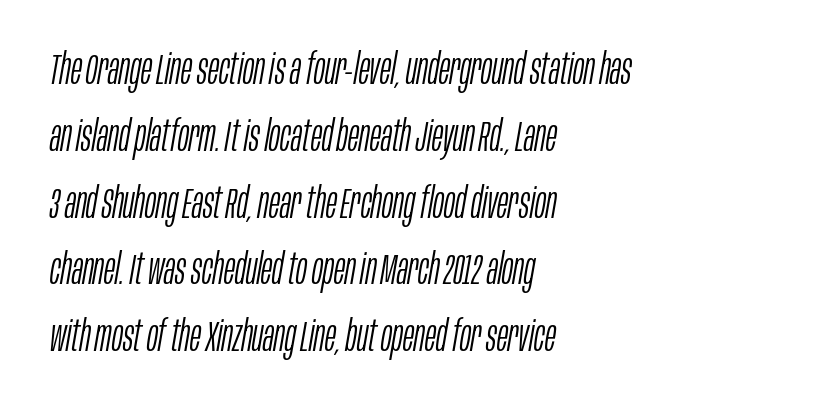
Varying glyph widths throughout — classic text-font behaviour. Regarding leading, the lines here are spaced in the standard way. Weight: regular or lighter. Underline: absent.
